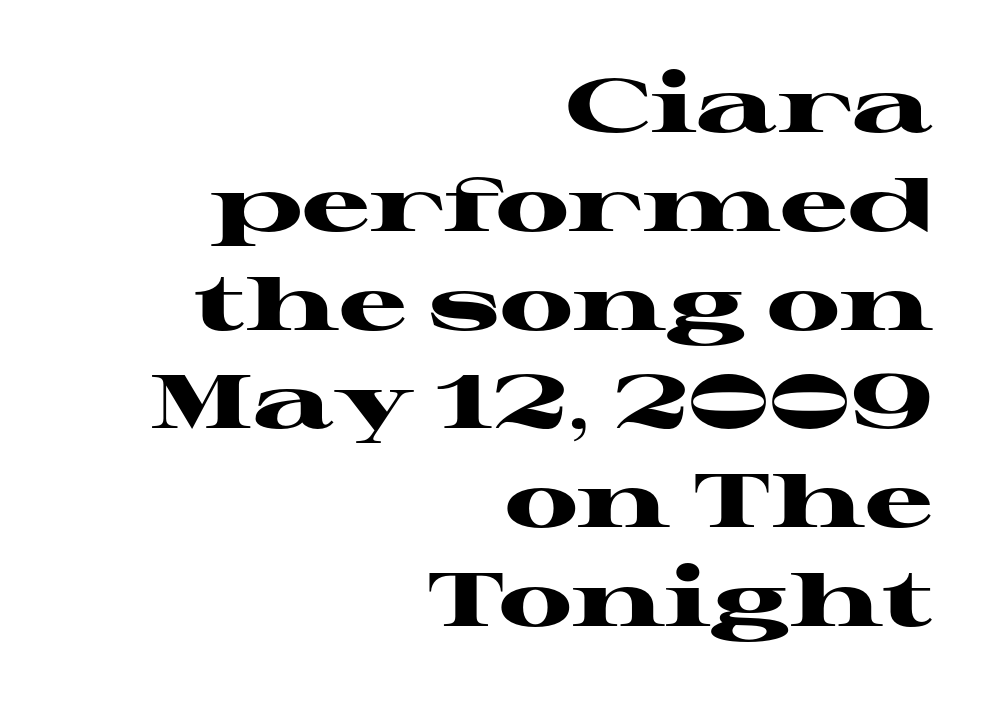
{"serif": "yes", "italic": "no", "bold": "yes", "weight": "heavy", "width": "wide", "stroke_contrast": "high", "x_height": "medium", "monospaced": "no", "underline": "no", "align": "right", "line_spacing": "normal", "line_spacing_ratio": 1.3, "letter_spacing": "normal", "letter_spacing_em": 0.0, "glyph_px": 76}
